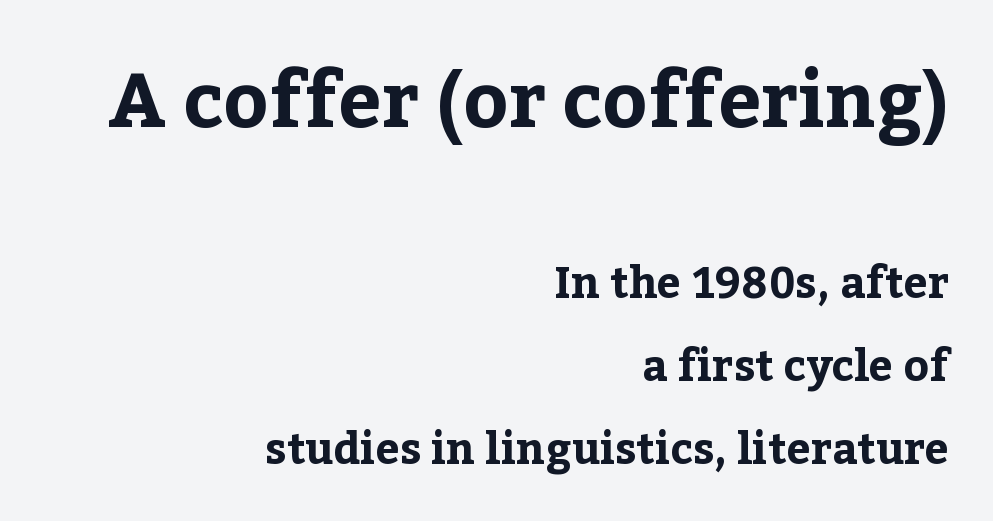
{"serif": "yes", "italic": "no", "bold": "yes", "weight": "bold", "width": "normal", "stroke_contrast": "low", "x_height": "medium", "monospaced": "no", "underline": "no", "align": "right", "line_spacing": "loose", "line_spacing_ratio": 1.93, "letter_spacing": "normal", "letter_spacing_em": 0.0, "larger_block": "first", "size_ratio": 1.77, "glyph_px": 76}
